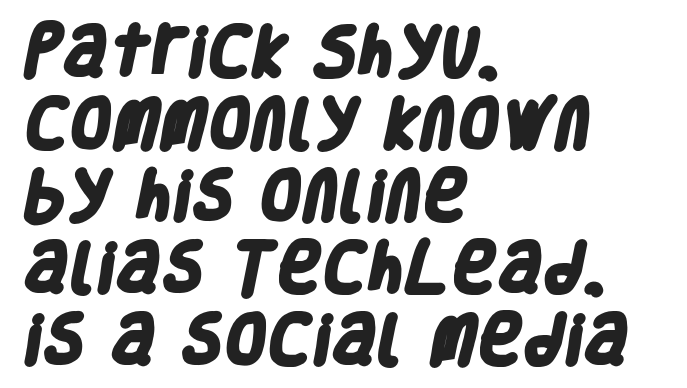
The image shows 55 px heavy, condensed sans-serif type; set left-aligned, normal line spacing (1.31x), normal letter spacing, not underlined; low stroke contrast and a large x-height.
